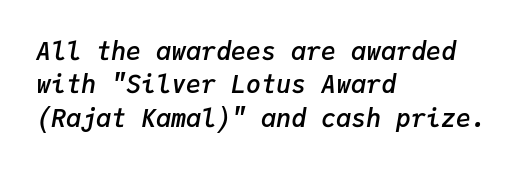
Q: Is the text bold? A: Semi-bold.
Q: Is the text italic (slanted)? A: Yes, it leans right by about 9 degrees.
Q: Is the text underlined? A: No.
Q: How is the paragraph aligned? A: Left-aligned.
Q: Is the spacing between letters normal or unusually wide? A: Normal.
Q: Is the spacing between lines tight, normal or loose? A: Normal.
